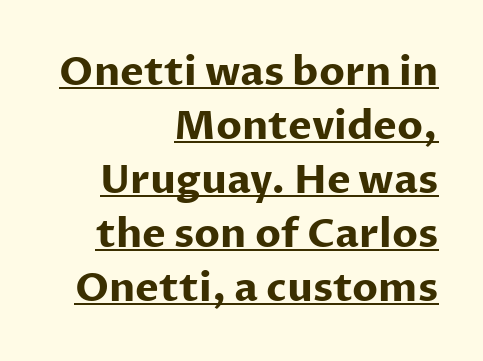
Like a heading marked for emphasis, these lines bear an underscore. Regarding serifs, this sample does without them. Students, observe: this is what conventionally led text looks like. Each letter keeps its own natural width here, so spacing adapts to shape. The passage is arranged like a letterhead date or caption credit — flush right.
